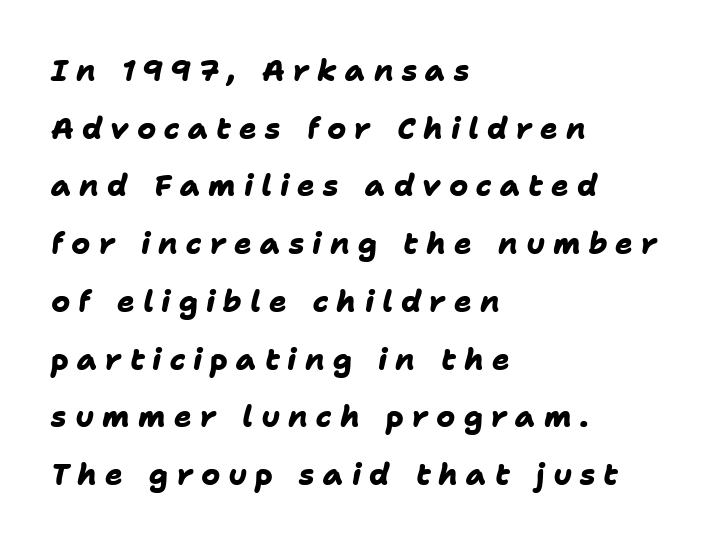
Q: Is the text bold? A: Yes.
Q: Is the typeface a serif or a sans-serif typeface? A: Sans-serif.
Q: Is the text underlined? A: No.
Q: How is the paragraph aligned? A: Left-aligned.
Q: Is the spacing between letters normal or unusually wide? A: Unusually wide.
Q: Is the spacing between lines tight, normal or loose? A: Loose.
Q: Width (condensed, normal, or wide)? A: Normal.
Q: Stroke contrast? A: Low.
Q: x-height? A: Medium.
Q: Monospaced? A: No.
